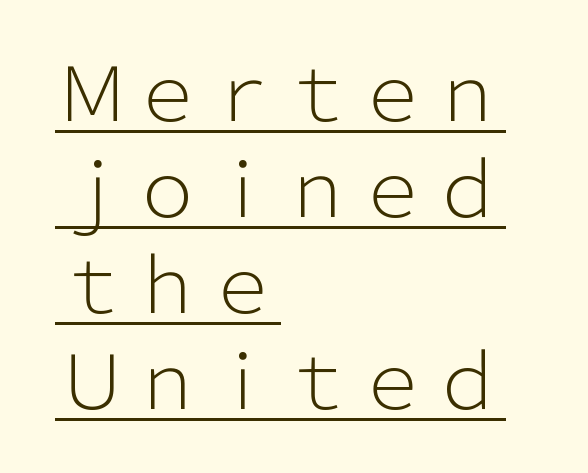
Q: Is the text bold? A: No.
Q: Is the text italic (slanted)? A: No, it is upright.
Q: Is the typeface a serif or a sans-serif typeface? A: Sans-serif.
Q: Is the text underlined? A: Yes.
Q: How is the paragraph aligned? A: Left-aligned.
Q: Is the spacing between letters normal or unusually wide? A: Normal.
Q: Is the spacing between lines tight, normal or loose? A: Normal.
Q: Width (condensed, normal, or wide)? A: Normal.
Q: Stroke contrast? A: Low.
Q: x-height? A: Medium.
Q: Monospaced? A: No.
